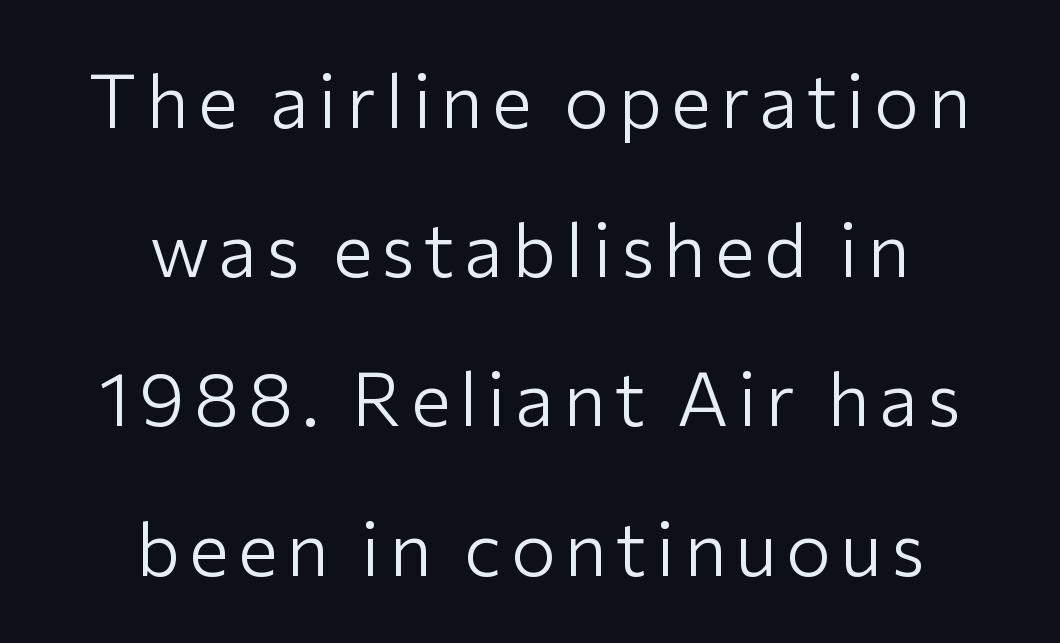
{"serif": "no", "italic": "no", "bold": "no", "weight": "light", "width": "normal", "stroke_contrast": "low", "x_height": "medium", "monospaced": "no", "underline": "no", "align": "center", "line_spacing": "loose", "line_spacing_ratio": 1.99, "glyph_px": 75}
